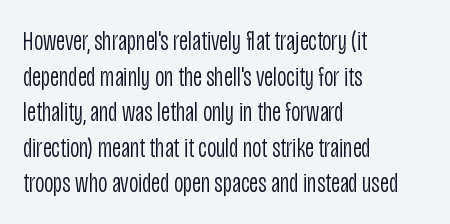
The image shows 28 px light, condensed sans-serif type, upright; set left-aligned, normal line spacing (1.27x), normal letter spacing, not underlined; low stroke contrast and a large x-height.
